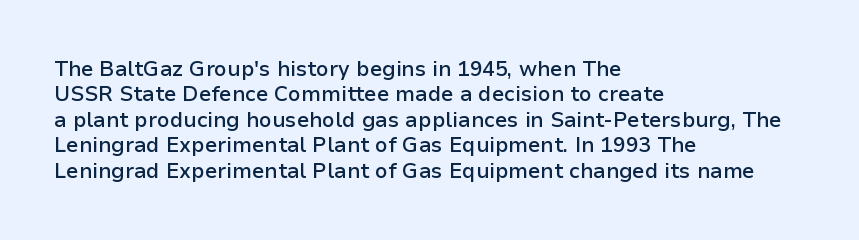
Characters follow at the spacing the type designer built in. Quick note: underline off. Line beginnings align vertically; line endings do not. Does the lettering tilt? It doesn't — this is upright. This is moderately heavy type, rendered in semibold.
